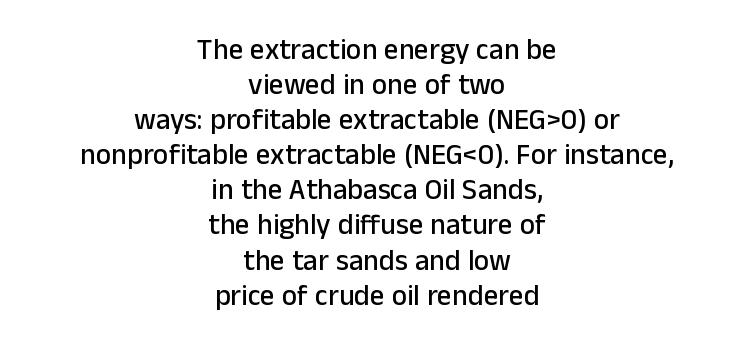
{"serif": "no", "italic": "no", "width": "normal", "stroke_contrast": "low", "x_height": "medium", "monospaced": "no", "underline": "no", "align": "center", "line_spacing_ratio": 1.21, "letter_spacing": "normal", "letter_spacing_em": 0.0, "glyph_px": 29}
